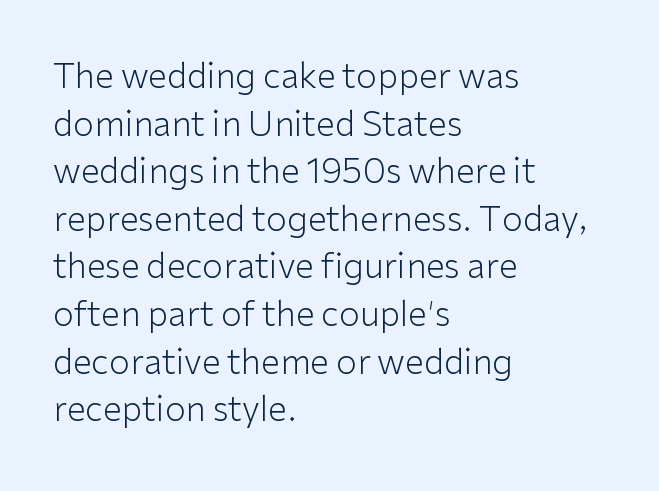
The image shows 34 px light sans-serif type, upright; set left-aligned, normal line spacing (1.4x), normal letter spacing, not underlined; low stroke contrast and a medium x-height.
